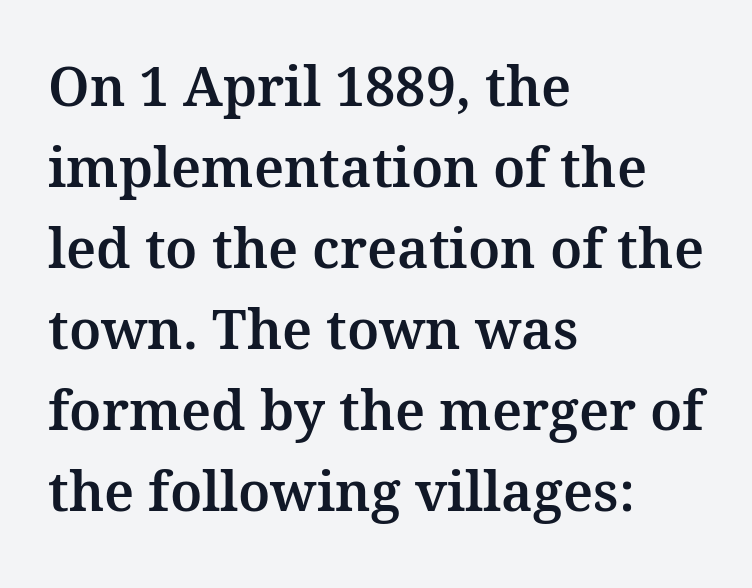
You can tell it's not italic because the verticals are truly vertical. This block has exactly the height ordinary leading produces. Examine the stroke ends and you'll spot serifs. You could not count columns in this text — the font is proportionally spaced. What stands out about the letter spacing? Nothing — it is the standard amount.
